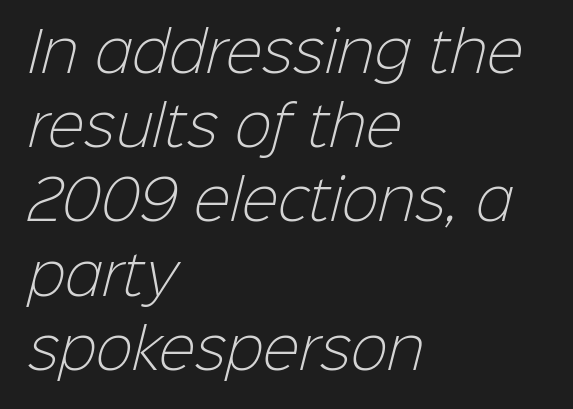
Q: Is the text bold? A: No.
Q: Is the typeface a serif or a sans-serif typeface? A: Sans-serif.
Q: Is the text underlined? A: No.
Q: How is the paragraph aligned? A: Left-aligned.
Q: Is the spacing between letters normal or unusually wide? A: Normal.
Q: Is the spacing between lines tight, normal or loose? A: Normal.
Q: Width (condensed, normal, or wide)? A: Normal.
Q: Stroke contrast? A: Low.
Q: x-height? A: Medium.
Q: Monospaced? A: No.
